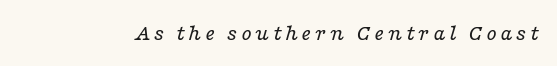
Q: Is the text bold? A: No.
Q: Is the text italic (slanted)? A: Yes, it leans right by about 16 degrees.
Q: Is the text underlined? A: No.
